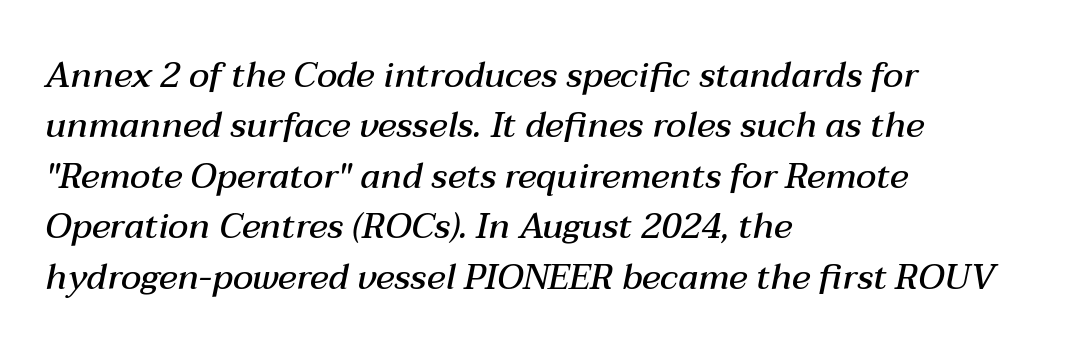
In terms of leading, this rendering sits right in the middle. Emphasis-style slanted type is in use. These lines are rendered in a variable-pitch font. These lines keep a tight, regular rhythm from letter to letter. Typeset ragged right — the left edge is the straight one.
